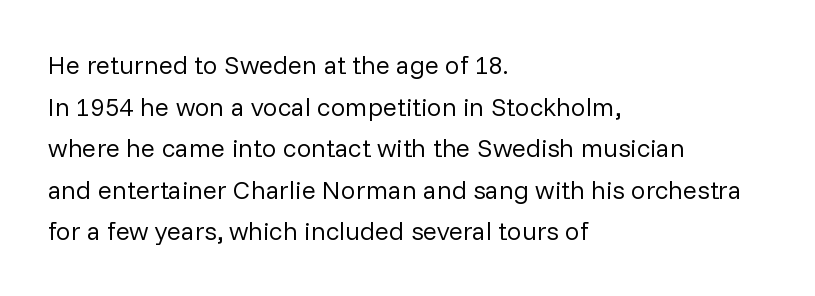
{"italic": "no", "bold": "no", "underline": "no", "align": "left", "line_spacing": "normal", "line_spacing_ratio": 1.6, "letter_spacing": "normal", "letter_spacing_em": 0.0, "glyph_px": 26}
